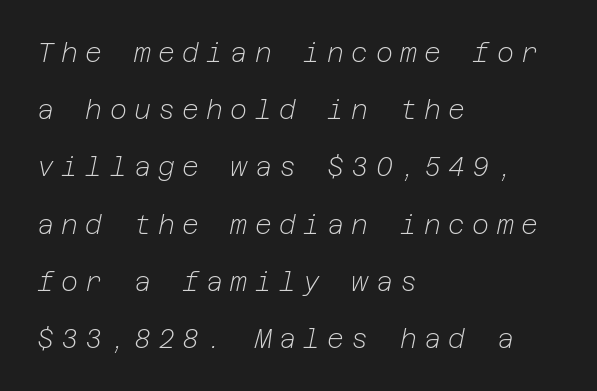
{"italic": "yes", "lean": "right", "slant_degrees": 12, "bold": "no", "underline": "no", "align": "left", "line_spacing": "loose", "line_spacing_ratio": 2.2, "letter_spacing": "wide", "letter_spacing_em": 0.28, "glyph_px": 26}
